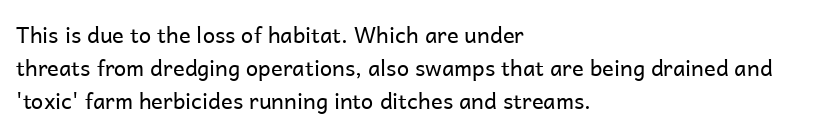
Q: Is the text bold? A: No.
Q: Is the text italic (slanted)? A: No, it is upright.
Q: Is the text underlined? A: No.
Q: How is the paragraph aligned? A: Left-aligned.
Q: Is the spacing between letters normal or unusually wide? A: Normal.
Q: Is the spacing between lines tight, normal or loose? A: Normal.
